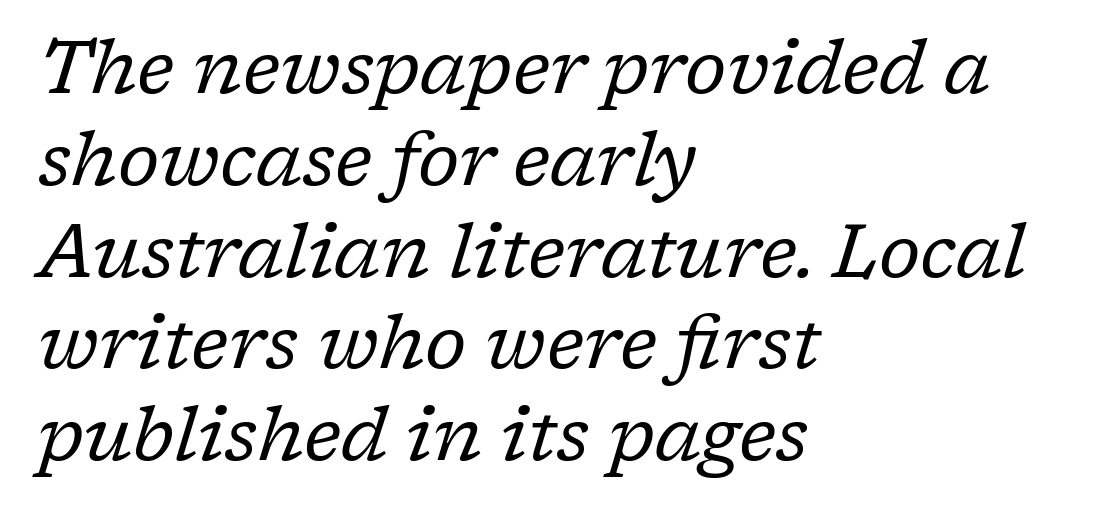
{"serif": "yes", "italic": "yes", "lean": "right", "slant_degrees": 17, "bold": "no", "weight": "regular", "width": "normal", "stroke_contrast": "low", "x_height": "medium", "monospaced": "no", "underline": "no", "align": "left", "line_spacing_ratio": 1.24, "letter_spacing": "normal", "letter_spacing_em": 0.0, "glyph_px": 74}
